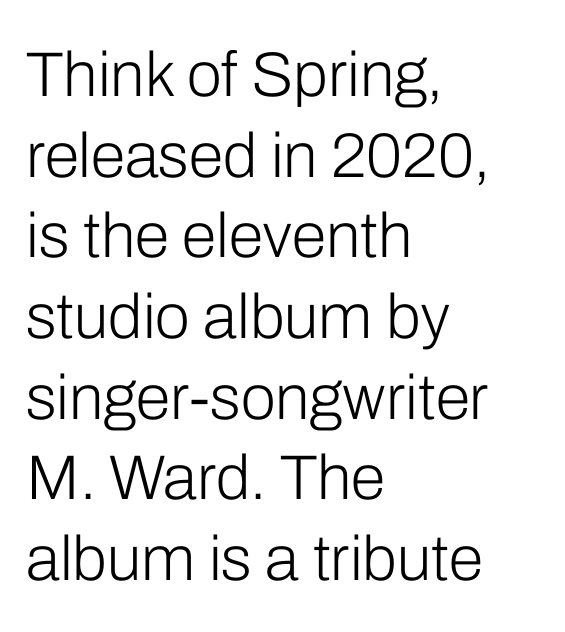
The image shows 63 px light sans-serif type, upright; set left-aligned, normal line spacing (1.28x), normal letter spacing, not underlined; low stroke contrast and a medium x-height.
